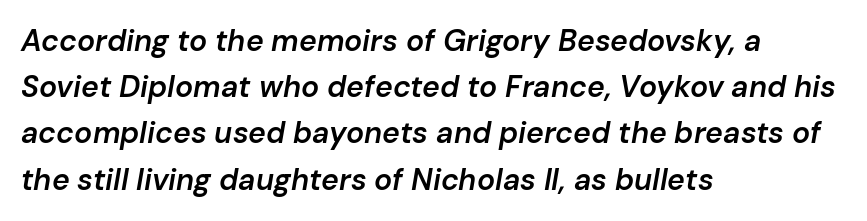
Each letter keeps its own natural width here, so spacing adapts to shape. A fair bit of extra ink — the face is semibold, not bold. Reading down the column, the eye jumps a familiar distance to each next line. Teacher's note: observe the even left margin — that is flush-left alignment. The letterforms sit shoulder to shoulder at normal distance.
